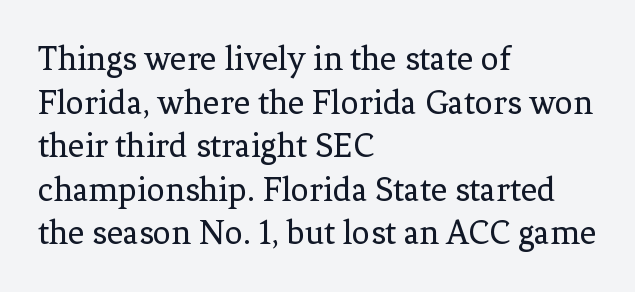
The image shows 36 px regular-weight serif type, upright; set left-aligned, line spacing 1.21x, normal letter spacing, not underlined; low stroke contrast and a medium x-height.
